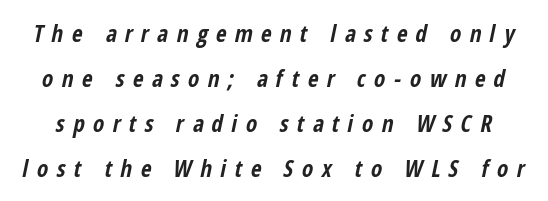
Q: Is the text bold? A: Yes.
Q: Is the text italic (slanted)? A: Yes, it leans right by about 12 degrees.
Q: Is the text underlined? A: No.
Q: Is the spacing between letters normal or unusually wide? A: Unusually wide.
Q: Is the spacing between lines tight, normal or loose? A: Loose.
